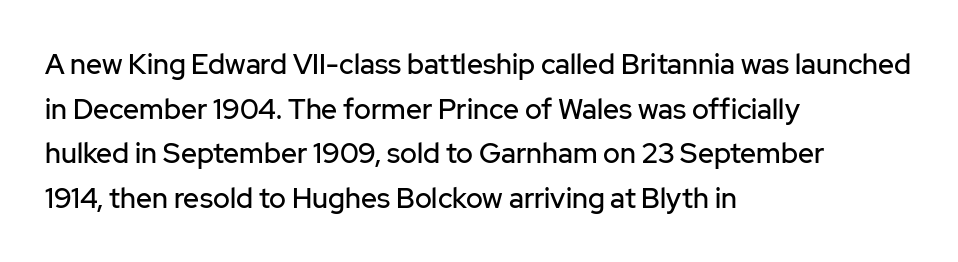
{"serif": "no", "italic": "no", "width": "normal", "stroke_contrast": "low", "x_height": "medium", "monospaced": "no", "underline": "no", "align": "left", "line_spacing": "normal", "line_spacing_ratio": 1.59, "letter_spacing": "normal", "letter_spacing_em": 0.0, "glyph_px": 28}
